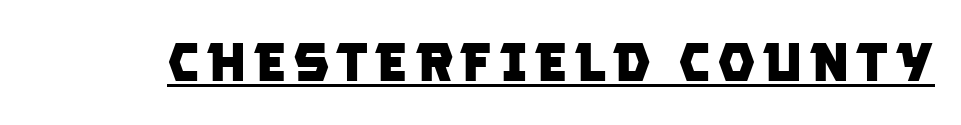
The image shows 54 px heavy sans-serif type; set underlined; low stroke contrast and a large x-height.
